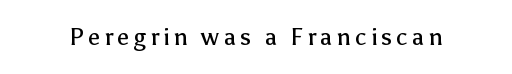
Q: Is the text bold? A: No.
Q: Is the text italic (slanted)? A: No, it is upright.
Q: Is the text underlined? A: No.
